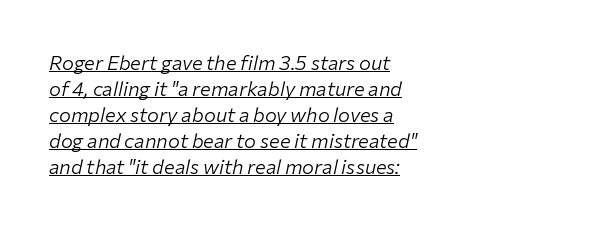
{"italic": "yes", "lean": "right", "slant_degrees": 12, "bold": "no", "underline": "yes", "align": "left", "line_spacing": "normal", "line_spacing_ratio": 1.3, "letter_spacing": "normal", "letter_spacing_em": 0.0, "glyph_px": 20}
